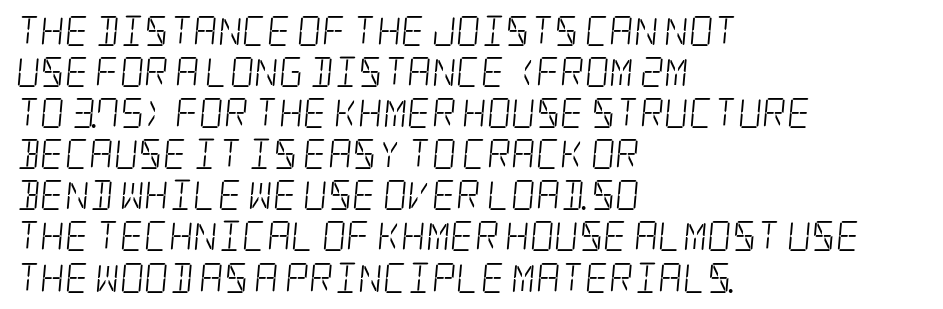
Q: Is the text bold? A: No.
Q: Is the typeface a serif or a sans-serif typeface? A: Serif.
Q: Is the text underlined? A: No.
Q: How is the paragraph aligned? A: Left-aligned.
Q: Is the spacing between letters normal or unusually wide? A: Normal.
Q: Is the spacing between lines tight, normal or loose? A: Normal.
Q: Width (condensed, normal, or wide)? A: Condensed.
Q: Stroke contrast? A: Low.
Q: x-height? A: Large.
